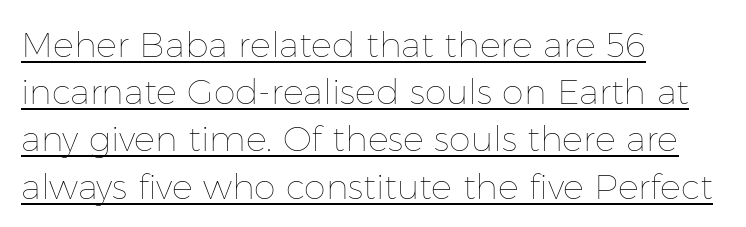
{"italic": "no", "bold": "no", "weight": "thin", "width": "normal", "stroke_contrast": "low", "x_height": "medium", "monospaced": "no", "underline": "yes", "align": "left", "line_spacing": "normal", "line_spacing_ratio": 1.35, "letter_spacing": "normal", "letter_spacing_em": 0.0, "glyph_px": 35}
